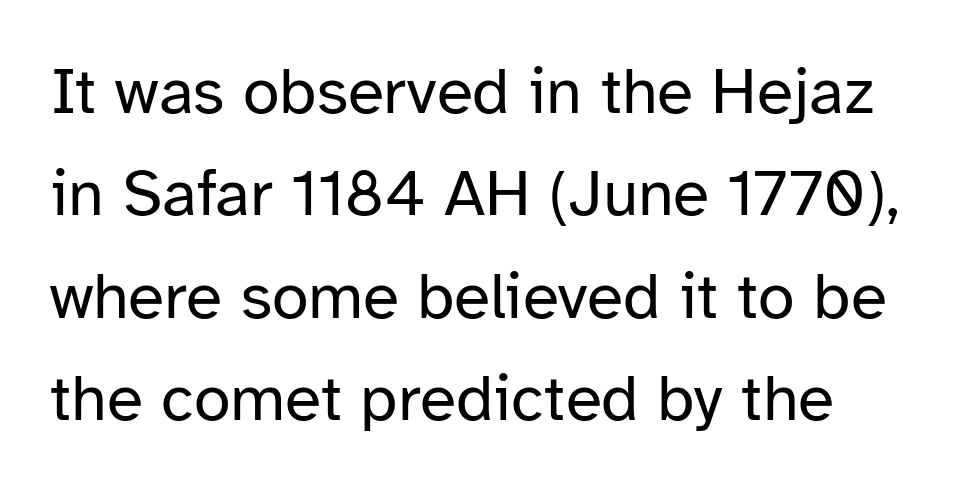
{"serif": "no", "italic": "no", "bold": "no", "weight": "regular", "width": "normal", "stroke_contrast": "low", "x_height": "medium", "monospaced": "no", "underline": "no", "line_spacing": "normal", "line_spacing_ratio": 1.55, "letter_spacing": "normal", "letter_spacing_em": 0.0, "glyph_px": 66}
